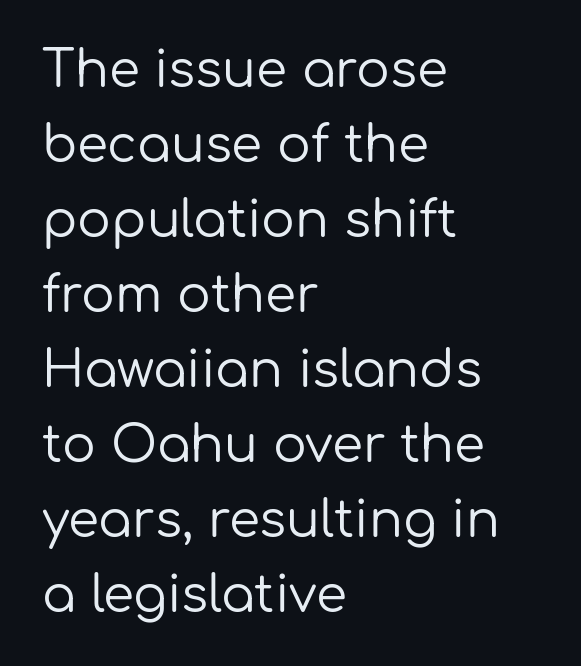
Q: Is the text bold? A: No.
Q: Is the text italic (slanted)? A: No, it is upright.
Q: Is the typeface a serif or a sans-serif typeface? A: Sans-serif.
Q: Is the text underlined? A: No.
Q: How is the paragraph aligned? A: Left-aligned.
Q: Is the spacing between letters normal or unusually wide? A: Normal.
Q: Is the spacing between lines tight, normal or loose? A: Normal.
Q: Width (condensed, normal, or wide)? A: Normal.
Q: Stroke contrast? A: Low.
Q: x-height? A: Medium.
Q: Monospaced? A: No.
